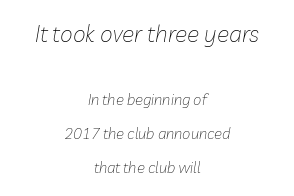
{"italic": "yes", "lean": "right", "slant_degrees": 10, "bold": "no", "underline": "no", "align": "center", "line_spacing": "loose", "line_spacing_ratio": 2.28, "letter_spacing": "normal", "letter_spacing_em": 0.0, "larger_block": "first", "size_ratio": 1.53, "glyph_px": 23}
